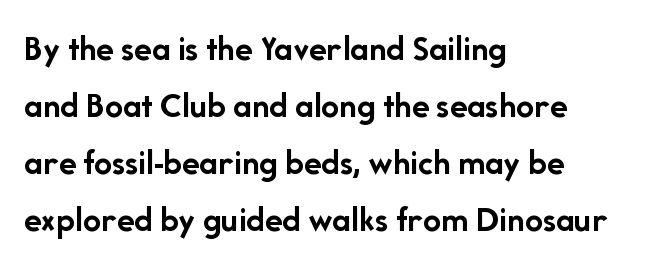
{"serif": "no", "italic": "no", "bold": "yes", "weight": "semibold", "width": "normal", "stroke_contrast": "low", "x_height": "medium", "monospaced": "no", "underline": "no", "align": "left", "line_spacing": "normal", "line_spacing_ratio": 1.58, "letter_spacing": "normal", "letter_spacing_em": 0.0, "glyph_px": 36}
